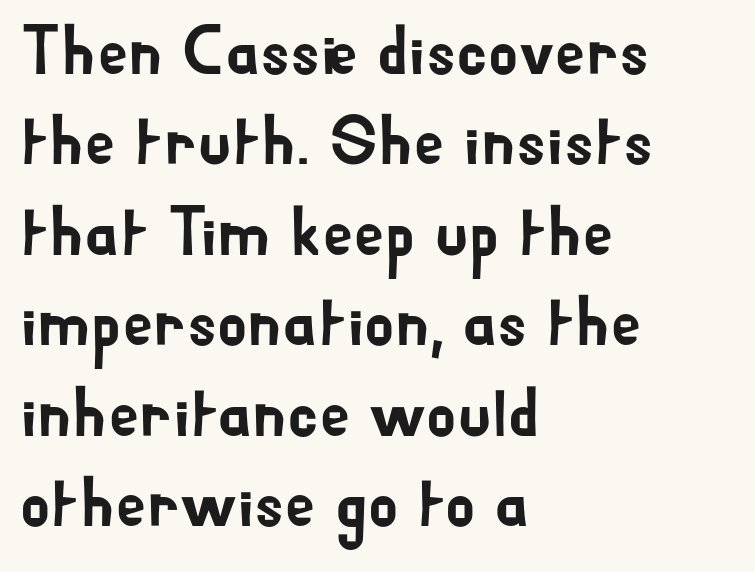
The image shows 69 px sans-serif type, upright; set left-aligned, normal line spacing (1.31x), normal letter spacing, not underlined; low stroke contrast and a small x-height.
